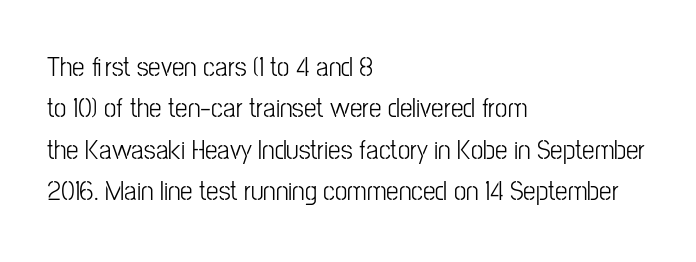
{"serif": "no", "italic": "no", "width": "condensed", "stroke_contrast": "low", "x_height": "medium", "monospaced": "no", "underline": "no", "align": "left", "line_spacing": "normal", "line_spacing_ratio": 1.48, "letter_spacing": "normal", "letter_spacing_em": 0.0, "glyph_px": 28}
